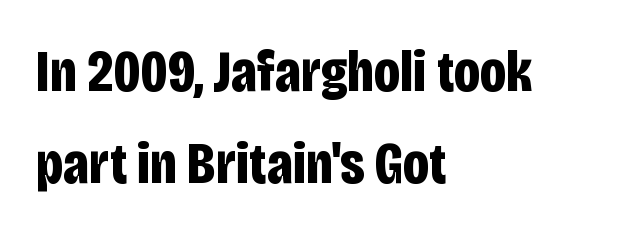
{"serif": "no", "italic": "no", "bold": "yes", "weight": "bold", "width": "condensed", "stroke_contrast": "low", "x_height": "large", "monospaced": "no", "underline": "no", "align": "left", "line_spacing": "normal", "line_spacing_ratio": 1.56, "letter_spacing": "normal", "letter_spacing_em": 0.0, "glyph_px": 59}
